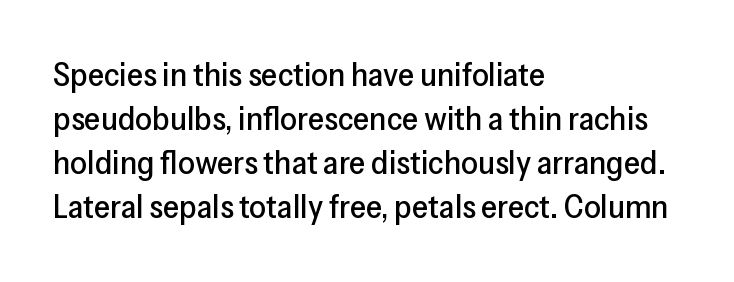
{"serif": "no", "italic": "no", "width": "normal", "stroke_contrast": "low", "x_height": "medium", "monospaced": "no", "underline": "no", "align": "left", "line_spacing": "normal", "line_spacing_ratio": 1.33, "letter_spacing": "normal", "letter_spacing_em": 0.0, "glyph_px": 33}
